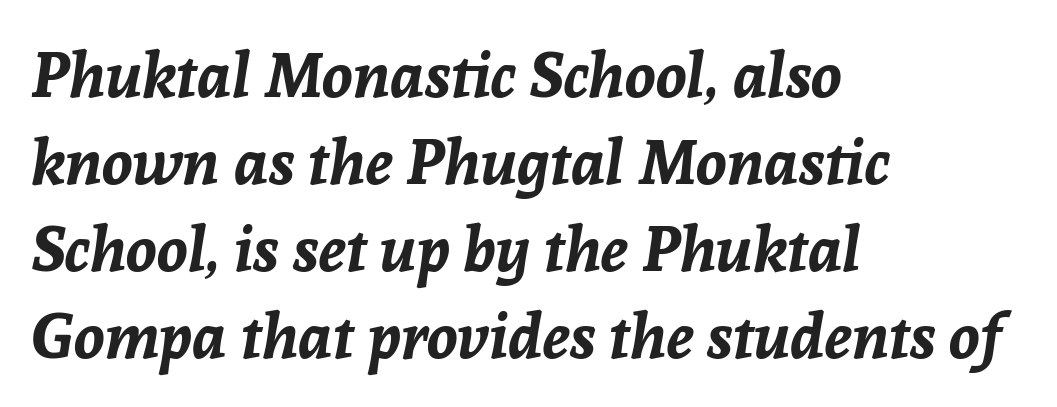
The foot of each line stays bare and open. A normal amount of white space separates one row of letters from the next. The lines in this sample share a left origin and differ only in where they stop. In terms of posture, this sample is oblique. Character widths vary here, with narrow letters taking less room than wide ones. Strong, thick strokes mark this as bold type.
